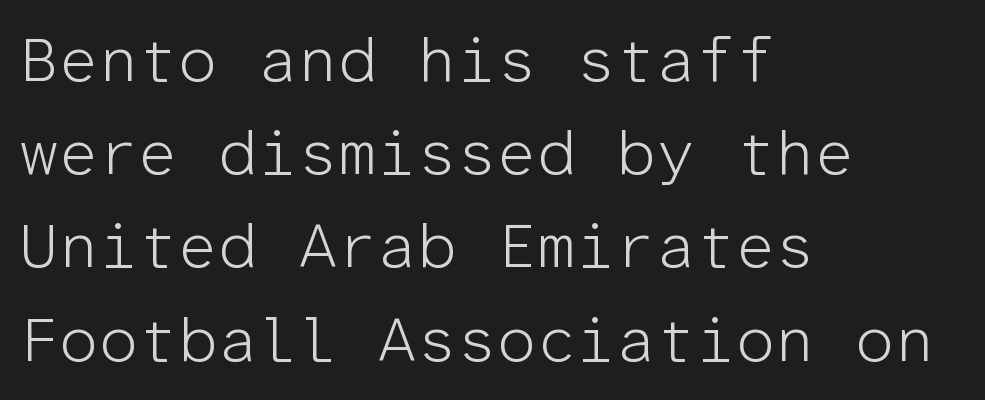
The image shows 63 px light sans-serif type, upright, monospaced; set left-aligned, normal line spacing (1.48x), normal letter spacing, not underlined; low stroke contrast and a medium x-height.
